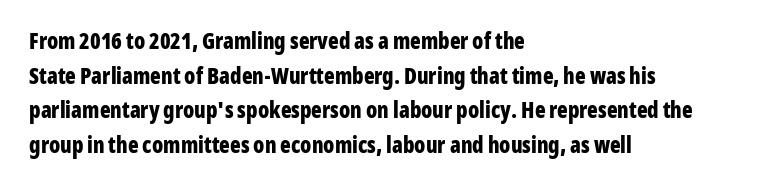
Q: Is the text bold? A: Yes.
Q: Is the text italic (slanted)? A: No, it is upright.
Q: Is the text underlined? A: No.
Q: How is the paragraph aligned? A: Left-aligned.
Q: Is the spacing between letters normal or unusually wide? A: Normal.
Q: Is the spacing between lines tight, normal or loose? A: Normal.
